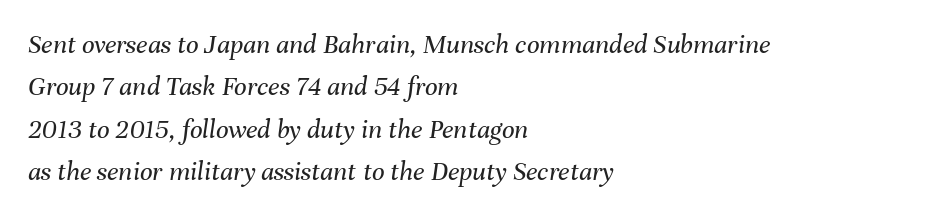
{"italic": "yes", "lean": "right", "slant_degrees": 8, "bold": "no", "weight": "regular", "width": "normal", "stroke_contrast": "medium", "x_height": "medium", "monospaced": "no", "underline": "no", "align": "left", "line_spacing": "normal", "line_spacing_ratio": 1.51, "letter_spacing": "normal", "letter_spacing_em": 0.0, "glyph_px": 28}
